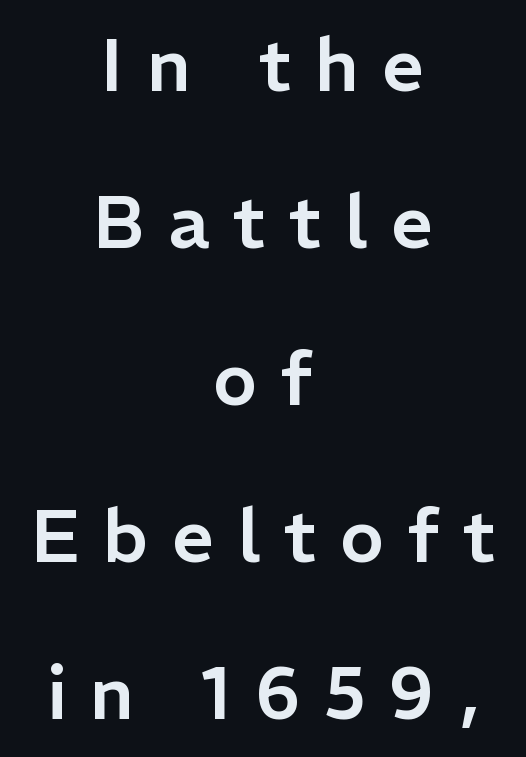
The image shows 74 px sans-serif type, upright; set centered, loose line spacing (2.12x), unusually wide letter spacing (+0.32 em), not underlined; low stroke contrast and a medium x-height.
